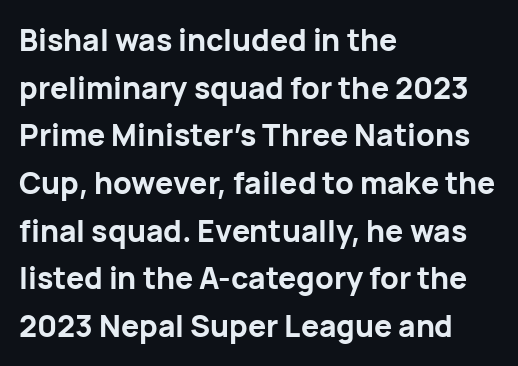
Just letters on the line, the space beneath them empty. The lettering holds an erect, upright posture throughout. This is heavy type, rendered in bold. Casual observation: everything's shoved over to the left. Letter spacing: default. The font family rendered here belongs to the sans-serif group.
